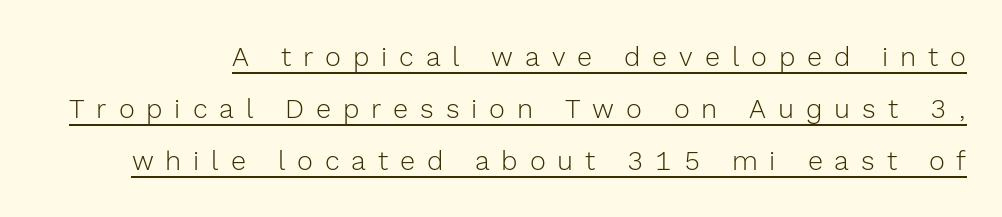
The image shows 27 px text type, upright; set loose line spacing (1.93x), unusually wide letter spacing (+0.44 em), underlined.
